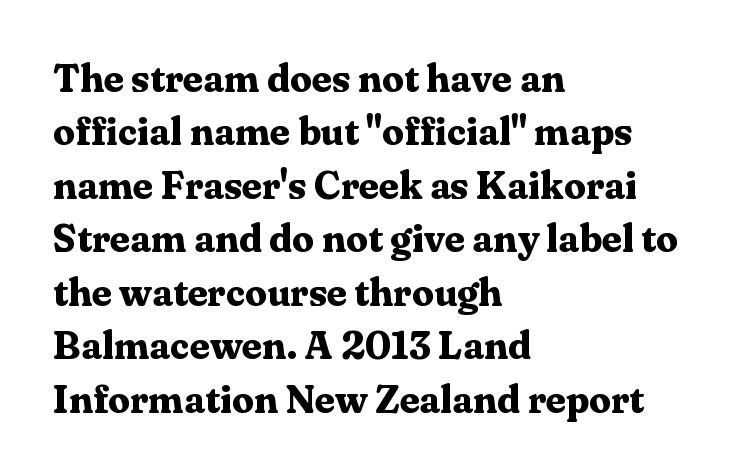
{"serif": "yes", "italic": "no", "bold": "yes", "weight": "bold", "width": "normal", "stroke_contrast": "medium", "x_height": "medium", "monospaced": "no", "underline": "no", "align": "left", "line_spacing": "normal", "line_spacing_ratio": 1.37, "letter_spacing": "normal", "letter_spacing_em": 0.0, "glyph_px": 39}
